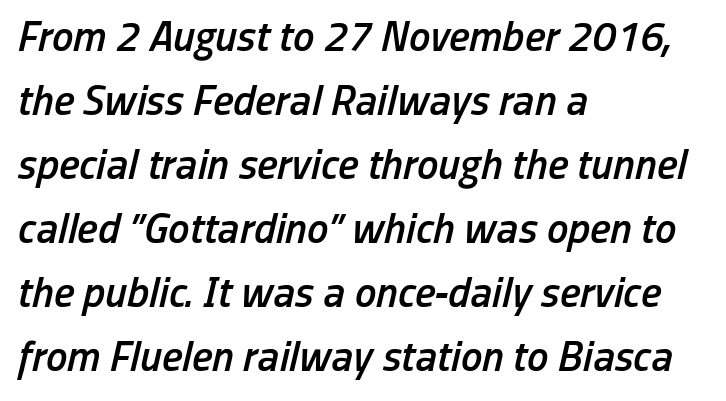
Quick note: underline off. Tracking value appears to be zero — textbook default spacing. Observe the lean: these are italic letterforms. A fair bit of extra ink — the face is semibold, not bold. The compositor pushed each line to the left boundary. You could not count columns in this text — the font is proportionally spaced.
